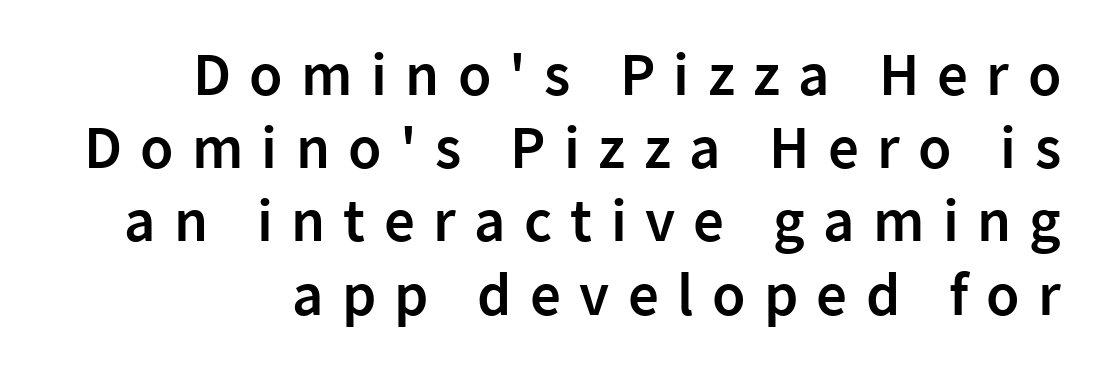
The image shows 61 px semibold sans-serif type, upright; set right-aligned, line spacing 1.2x, unusually wide letter spacing (+0.3 em), not underlined; low stroke contrast and a medium x-height.
